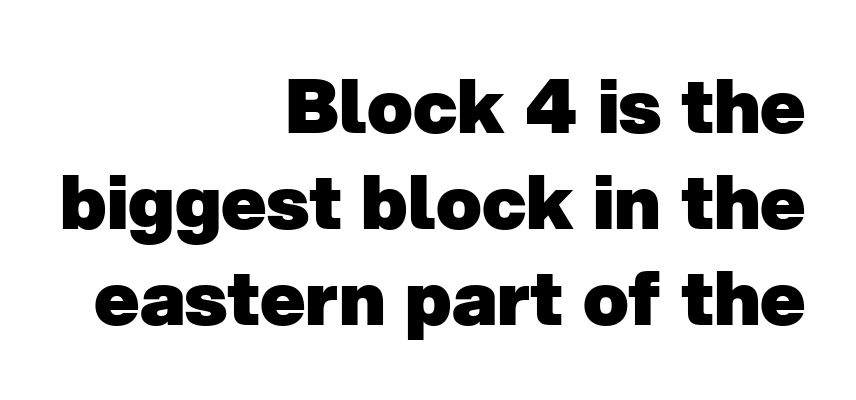
{"serif": "no", "bold": "yes", "weight": "heavy", "width": "normal", "stroke_contrast": "low", "x_height": "medium", "monospaced": "no", "underline": "no", "align": "right", "line_spacing": "normal", "line_spacing_ratio": 1.28, "letter_spacing": "normal", "letter_spacing_em": 0.0, "glyph_px": 75}
